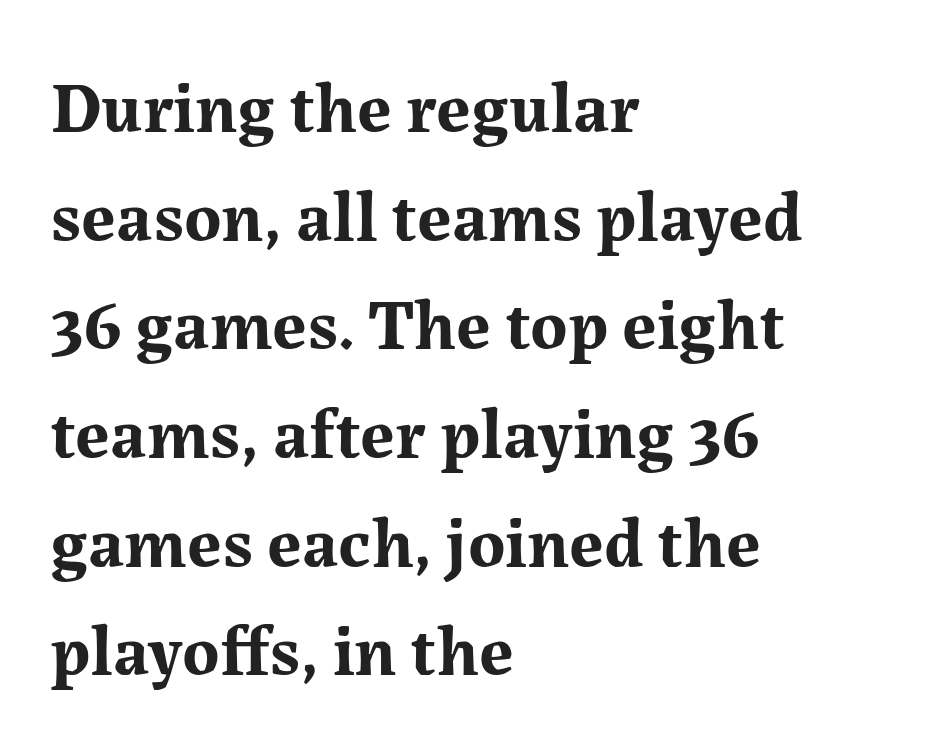
{"serif": "yes", "italic": "no", "bold": "yes", "weight": "bold", "width": "normal", "stroke_contrast": "medium", "x_height": "medium", "monospaced": "no", "underline": "no", "align": "left", "line_spacing": "normal", "line_spacing_ratio": 1.53, "letter_spacing": "normal", "letter_spacing_em": 0.0, "glyph_px": 71}
